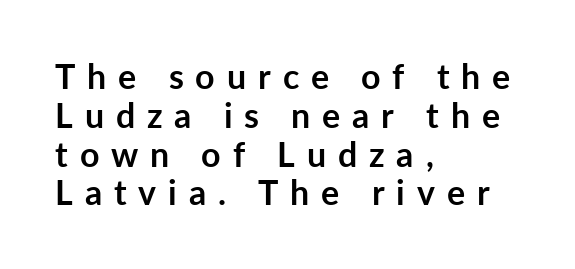
Observe the absence of serifs on each vertical stroke in this sample. Here the designer chose a conventional face with non-uniform glyph widths. The string is rendered with underlining switched off. Reading down the block, your eye returns to a fixed left position each line. Is there much room between lines? No — they nearly touch. In terms of posture, this sample is upright.
